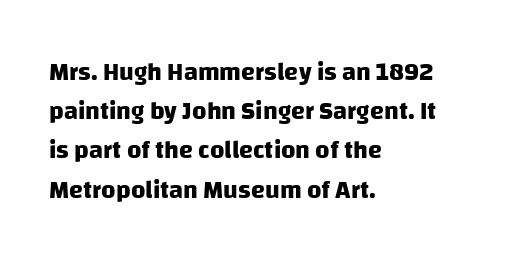
The image shows 25 px bold type; set left-aligned, normal line spacing (1.57x), normal letter spacing, not underlined.
